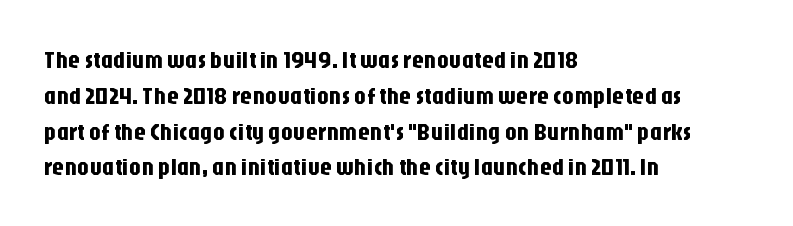
Q: Is the text italic (slanted)? A: No, it is upright.
Q: Is the text underlined? A: No.
Q: How is the paragraph aligned? A: Left-aligned.
Q: Is the spacing between letters normal or unusually wide? A: Normal.
Q: Is the spacing between lines tight, normal or loose? A: Normal.
